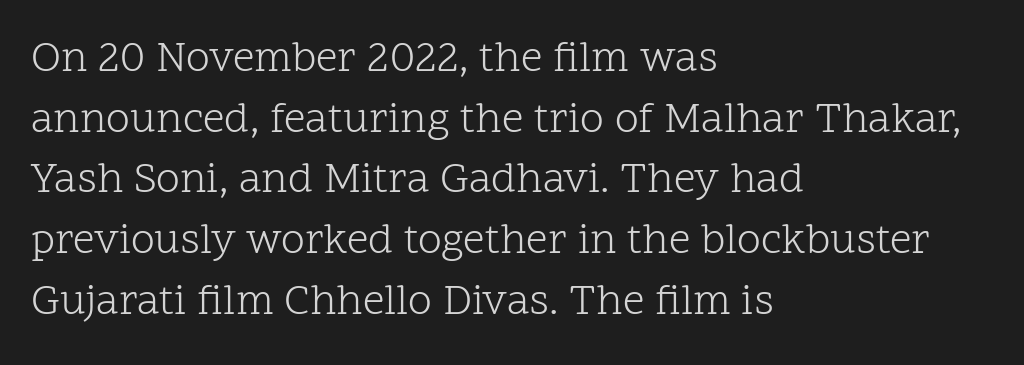
The image shows 43 px light serif type, upright; set left-aligned, normal line spacing (1.41x), normal letter spacing, not underlined; low stroke contrast and a medium x-height.
